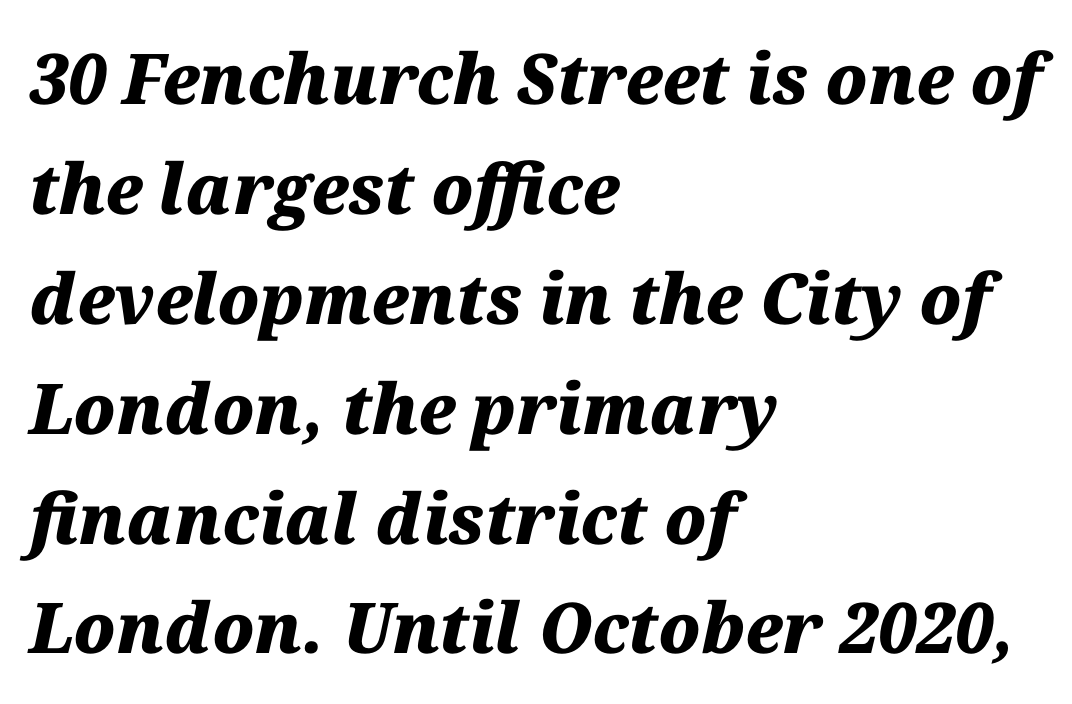
Q: Is the text bold? A: Yes.
Q: Is the text italic (slanted)? A: Yes, it leans right by about 12 degrees.
Q: Is the text underlined? A: No.
Q: How is the paragraph aligned? A: Left-aligned.
Q: Is the spacing between letters normal or unusually wide? A: Normal.
Q: Is the spacing between lines tight, normal or loose? A: Normal.
Q: Width (condensed, normal, or wide)? A: Normal.
Q: Stroke contrast? A: Medium.
Q: x-height? A: Medium.
Q: Monospaced? A: No.
